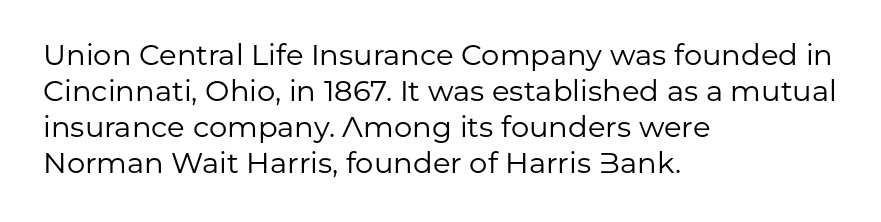
The rendering uses natural spacing where letterforms have individual widths. Any mark beneath the type? The region is blank. Which margin do the lines hug? The left one — the right edge is uneven. You can tell it's not italic because the verticals are truly vertical. These lines are composed in type without serifs.
